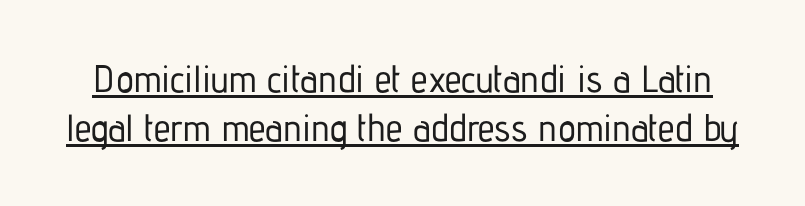
Q: Is the text italic (slanted)? A: No, it is upright.
Q: Is the typeface a serif or a sans-serif typeface? A: Sans-serif.
Q: Is the text underlined? A: Yes.
Q: Is the spacing between letters normal or unusually wide? A: Normal.
Q: Is the spacing between lines tight, normal or loose? A: Normal.
Q: Width (condensed, normal, or wide)? A: Condensed.
Q: Stroke contrast? A: Low.
Q: x-height? A: Medium.
Q: Monospaced? A: No.
